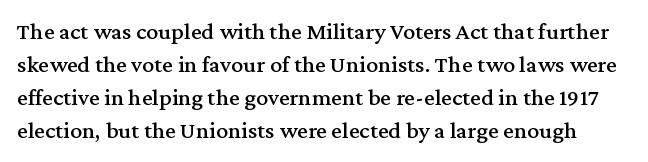
The words here are not underlined. Normally led — the rows are evenly, conventionally spaced. Honestly, the letter spacing is just normal — you wouldn't notice it. Does the lettering tilt? It doesn't — this is upright.
